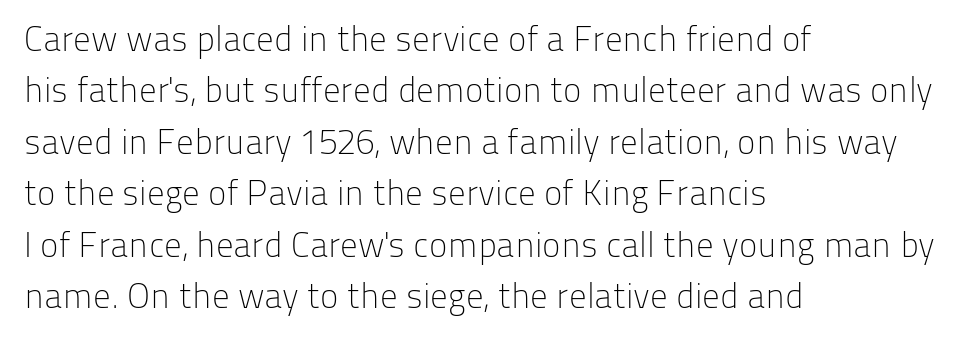
The letters advance in unequal steps, a hallmark of proportional type. These lines are set flush left with a ragged right edge. A typesetter would mark this as roman, not italic. What's the leading like? Ordinary, nothing unusual. Stems and bowls with no extra thickness — not bold.
